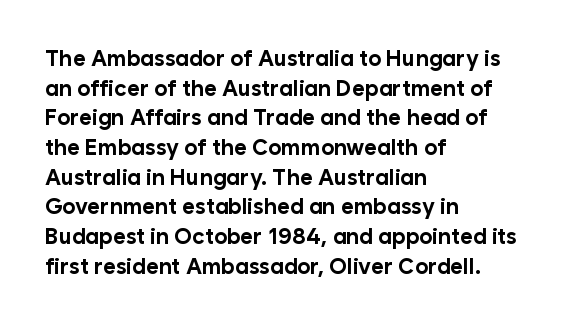
Q: Is the text bold? A: Yes.
Q: Is the text italic (slanted)? A: No, it is upright.
Q: Is the text underlined? A: No.
Q: How is the paragraph aligned? A: Left-aligned.
Q: Is the spacing between letters normal or unusually wide? A: Normal.
Q: Is the spacing between lines tight, normal or loose? A: Normal.
